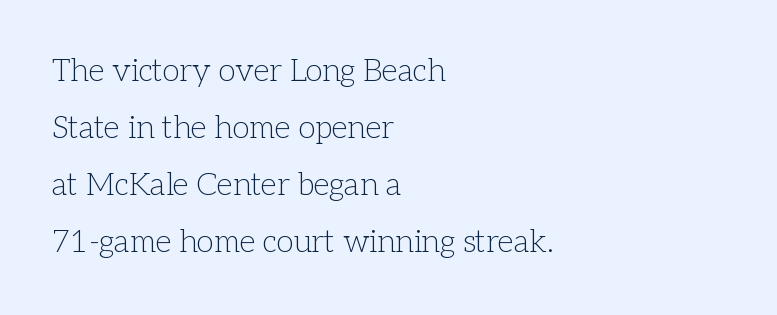
Heft: none added — not bold. Characters follow at the spacing the type designer built in. This rendering features lettering with no underline. Typographically, this falls in the serif category. The passage is arranged the way most books set body copy — flush left. You could not count columns in this text — the font is proportionally spaced.
